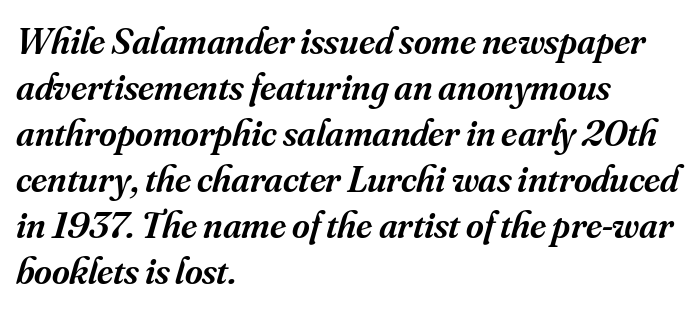
You can tell from the footed stems that serif type was used. Inter-character spacing is left at the font's built-in metrics. Each letter keeps its own natural width here, so spacing adapts to shape. Anything drawn beneath the words? Only blank space.
